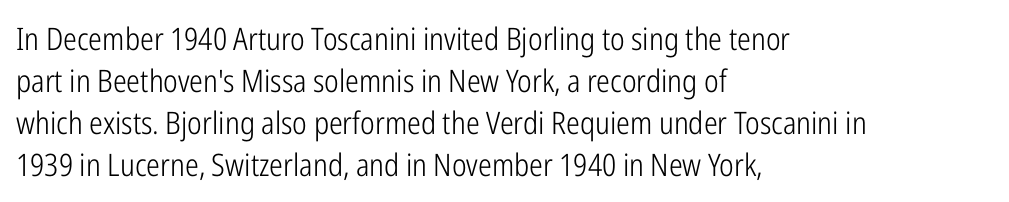
The zone under the glyphs is completely vacant. No letter is thick-stroked: the sample isn't bold. Vertical strokes here are truly vertical. You could not count columns in this text — the font is proportionally spaced. The compositor pushed each line to the left boundary.
